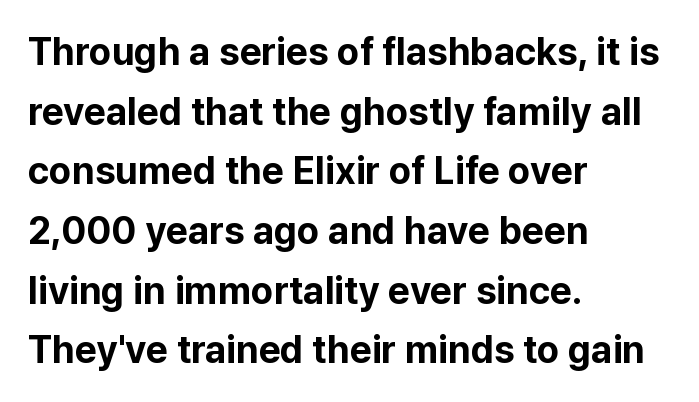
Q: Is the text bold? A: Yes.
Q: Is the text italic (slanted)? A: No, it is upright.
Q: Is the typeface a serif or a sans-serif typeface? A: Sans-serif.
Q: Is the text underlined? A: No.
Q: How is the paragraph aligned? A: Left-aligned.
Q: Is the spacing between letters normal or unusually wide? A: Normal.
Q: Is the spacing between lines tight, normal or loose? A: Normal.
Q: Width (condensed, normal, or wide)? A: Normal.
Q: Stroke contrast? A: Low.
Q: x-height? A: Medium.
Q: Monospaced? A: No.
